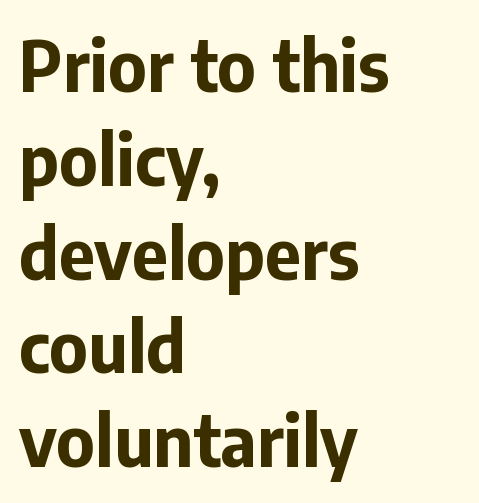
The image shows 70 px bold sans-serif type, upright; set left-aligned, normal line spacing (1.34x), normal letter spacing, not underlined; low stroke contrast and a medium x-height.
